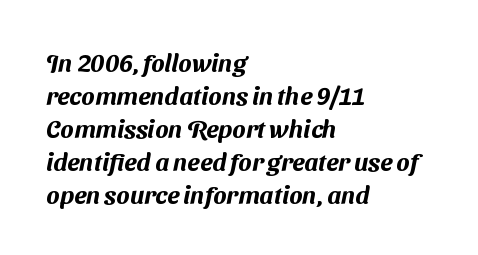
The image shows 25 px text type; set left-aligned, normal line spacing (1.32x), normal letter spacing, not underlined.
